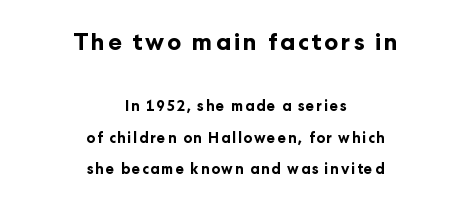
{"italic": "no", "bold": "yes", "underline": "no", "align": "center", "line_spacing": "loose", "line_spacing_ratio": 2.25, "larger_block": "first", "size_ratio": 1.64, "glyph_px": 23}
